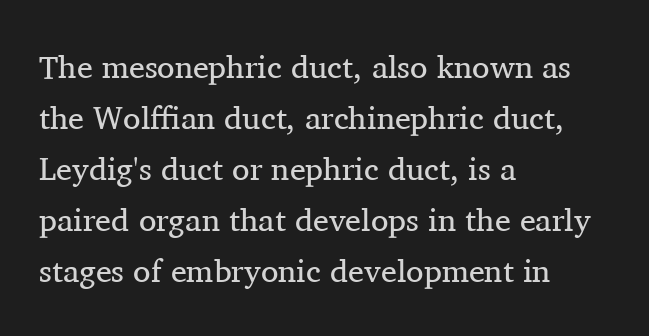
{"serif": "yes", "italic": "no", "bold": "no", "weight": "regular", "width": "normal", "stroke_contrast": "medium", "x_height": "medium", "monospaced": "no", "underline": "no", "align": "left", "line_spacing": "normal", "line_spacing_ratio": 1.59, "letter_spacing": "normal", "letter_spacing_em": 0.0, "glyph_px": 32}
